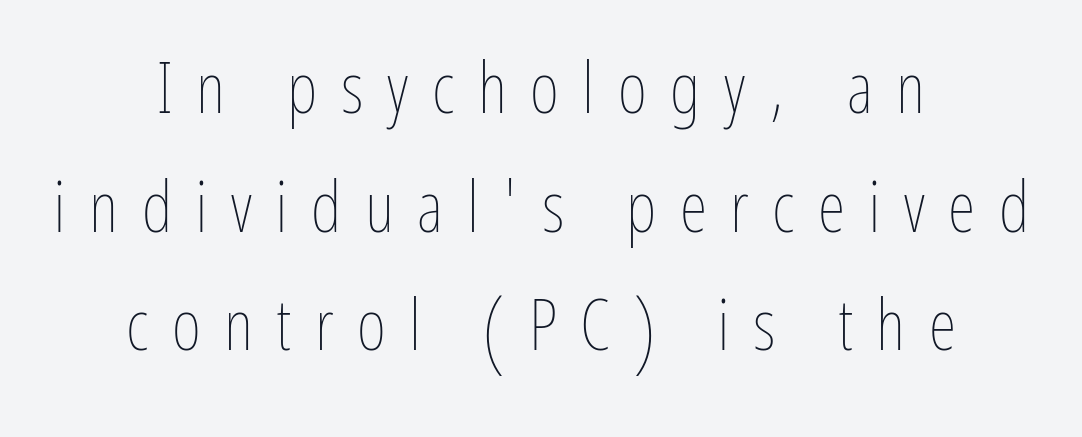
The image shows 71 px thin, condensed type, upright; set centered, normal line spacing (1.67x), unusually wide letter spacing (+0.33 em), not underlined; low stroke contrast and a medium x-height.
